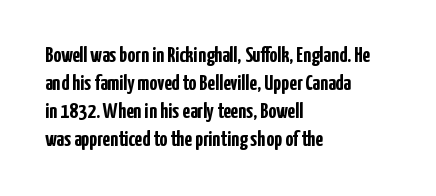
The image shows 22 px bold type, upright; set left-aligned, normal line spacing (1.27x), normal letter spacing, not underlined.
